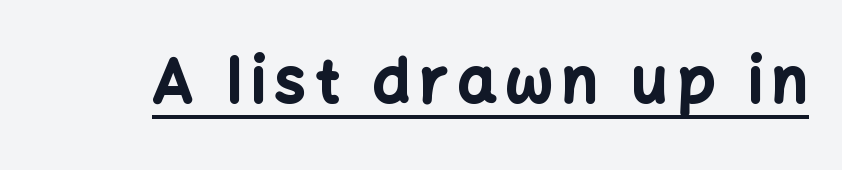
Q: Is the text bold? A: Yes.
Q: Is the text italic (slanted)? A: No, it is upright.
Q: Is the typeface a serif or a sans-serif typeface? A: Sans-serif.
Q: Is the text underlined? A: Yes.
Q: Width (condensed, normal, or wide)? A: Normal.
Q: Stroke contrast? A: Low.
Q: x-height? A: Medium.
Q: Monospaced? A: No.
